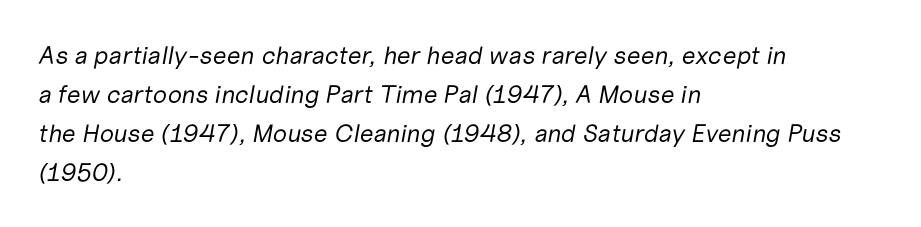
The image shows 25 px text type, italic (leaning right); set left-aligned, normal line spacing (1.56x), normal letter spacing, not underlined.
